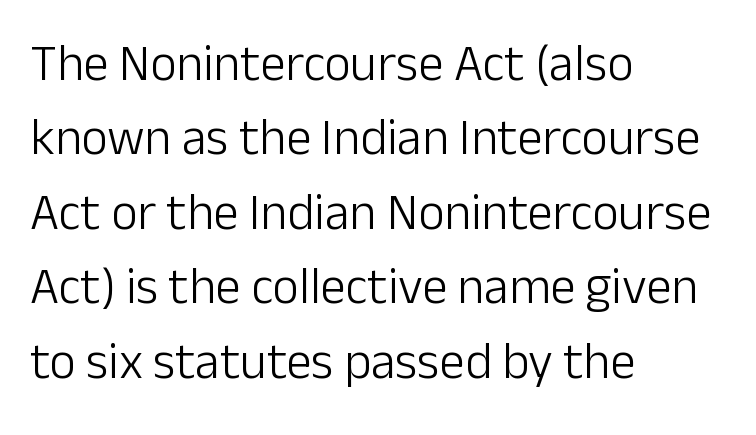
Q: Is the text bold? A: No.
Q: Is the text italic (slanted)? A: No, it is upright.
Q: Is the typeface a serif or a sans-serif typeface? A: Sans-serif.
Q: Is the text underlined? A: No.
Q: How is the paragraph aligned? A: Left-aligned.
Q: Is the spacing between letters normal or unusually wide? A: Normal.
Q: Is the spacing between lines tight, normal or loose? A: Normal.
Q: Width (condensed, normal, or wide)? A: Normal.
Q: Stroke contrast? A: Low.
Q: x-height? A: Medium.
Q: Monospaced? A: No.
